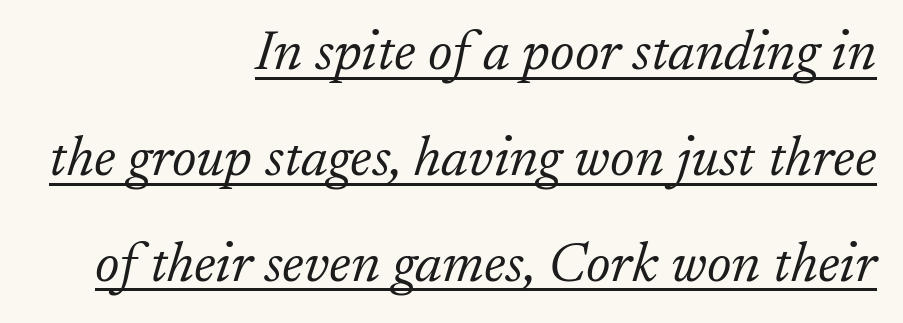
Words appear dense and cohesive because spacing is normal. Notice how the stems are inclined rather than vertical — that's the hallmark of italics. Emphasis is given by a line drawn under the lettering. The face used here is seriffed, in the tradition of book romans. Vertical stems look standard width or narrower in stroke.
